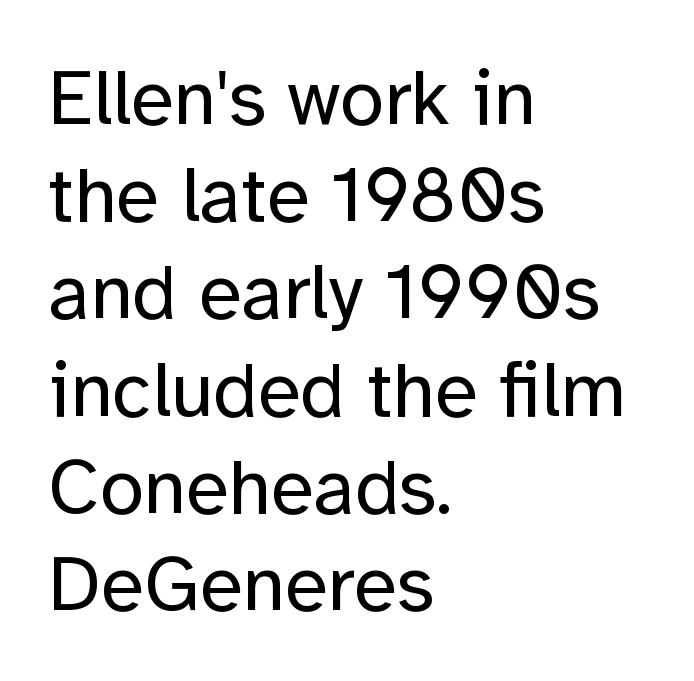
{"serif": "no", "italic": "no", "bold": "no", "weight": "regular", "width": "normal", "stroke_contrast": "low", "x_height": "medium", "monospaced": "no", "underline": "no", "align": "left", "line_spacing_ratio": 1.23, "letter_spacing": "normal", "letter_spacing_em": 0.0, "glyph_px": 79}
